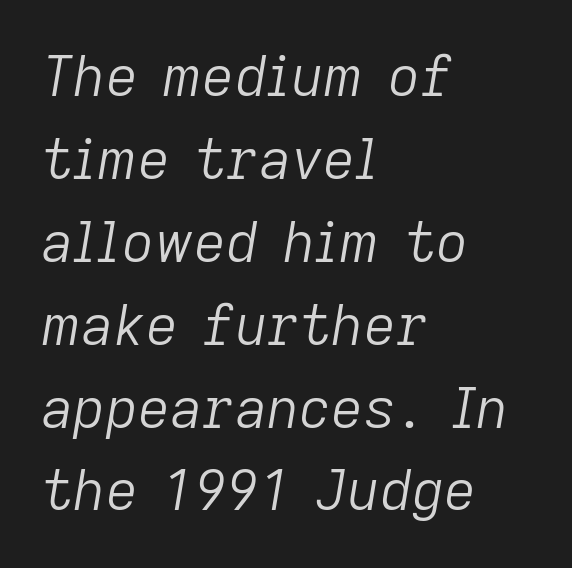
The rows are spaced the way most documents space them. The typeface has the unassuming heft of standard copy or less. Is the block centered? No — it sits flush against the left margin. Caption: standard tracking, unaltered. Any mark beneath the type? The region is blank. The rendering applies a slant to the glyphs.
